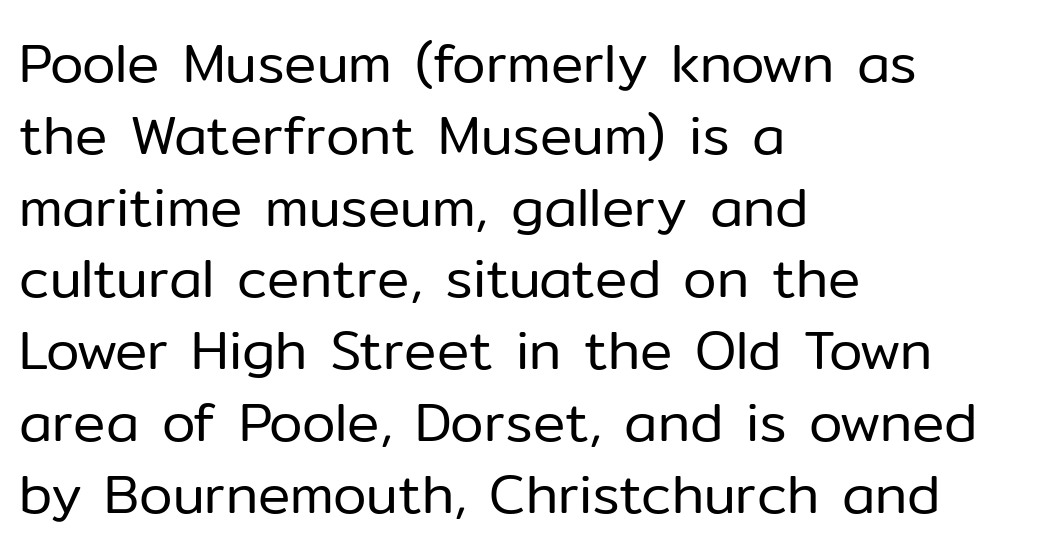
Q: Is the text bold? A: No.
Q: Is the text italic (slanted)? A: No, it is upright.
Q: Is the typeface a serif or a sans-serif typeface? A: Sans-serif.
Q: Is the text underlined? A: No.
Q: How is the paragraph aligned? A: Left-aligned.
Q: Is the spacing between letters normal or unusually wide? A: Normal.
Q: Is the spacing between lines tight, normal or loose? A: Normal.
Q: Width (condensed, normal, or wide)? A: Normal.
Q: Stroke contrast? A: Low.
Q: x-height? A: Medium.
Q: Monospaced? A: No.
